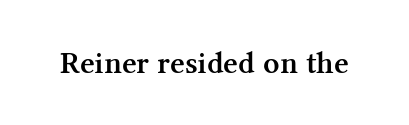
{"serif": "yes", "italic": "no", "bold": "semi", "weight": "semibold", "width": "normal", "stroke_contrast": "medium", "x_height": "medium", "monospaced": "no", "underline": "no", "letter_spacing": "normal", "letter_spacing_em": 0.0, "glyph_px": 32}
